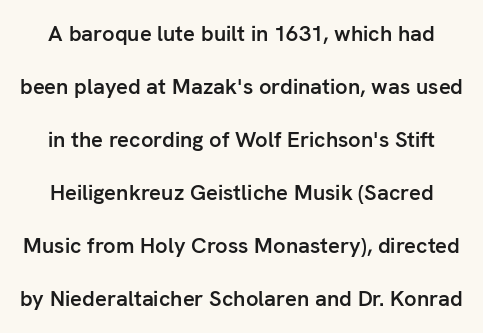
{"italic": "no", "bold": "semi", "underline": "no", "line_spacing": "loose", "line_spacing_ratio": 2.41, "letter_spacing": "normal", "letter_spacing_em": 0.0, "glyph_px": 22}
